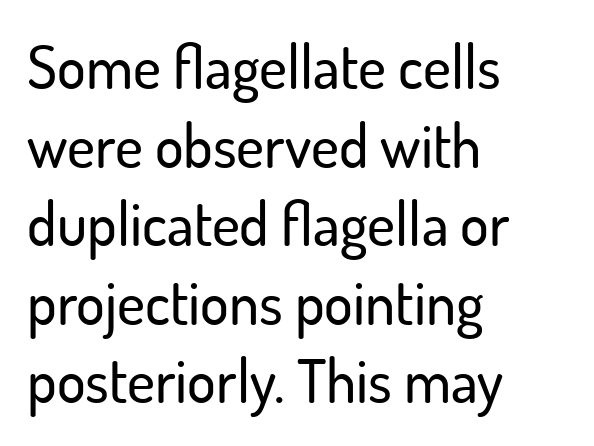
Looks like regular typesetting: each glyph gets only the width it needs. Is the block centered? No — it sits flush against the left margin. The baseline area is clear. In terms of leading, this rendering sits right in the middle. In terms of posture, this sample is upright.
